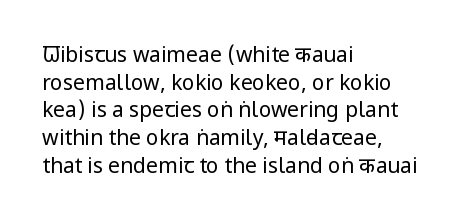
Q: Is the text bold? A: No.
Q: Is the text italic (slanted)? A: No, it is upright.
Q: Is the text underlined? A: No.
Q: How is the paragraph aligned? A: Left-aligned.
Q: Is the spacing between letters normal or unusually wide? A: Normal.
Q: Is the spacing between lines tight, normal or loose? A: Normal.
